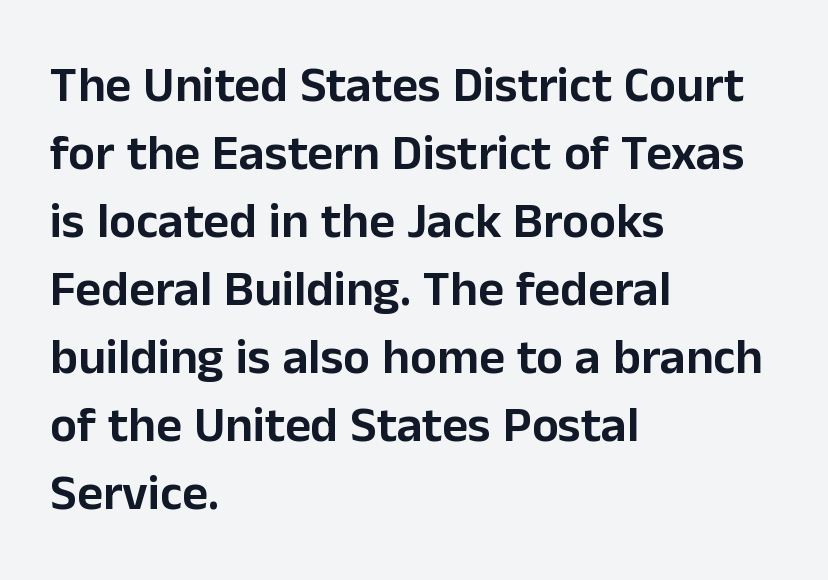
Clear beneath every line of the passage. The face used here is a sans, in the tradition of grotesques and geometrics. This sample has the flowing, uneven cadence of proportional lettering. Short note: letters normally spaced. Italic? Not at all — the glyphs are vertical. Each line starts at the same left margin while the right side varies.
